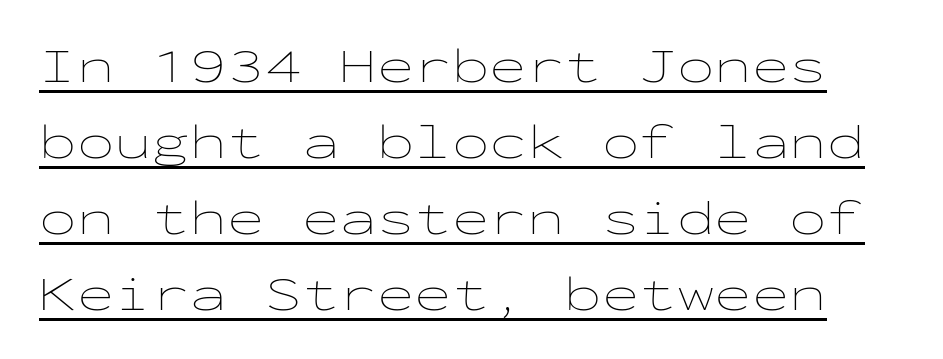
{"italic": "no", "bold": "no", "weight": "thin", "width": "wide", "stroke_contrast": "low", "x_height": "medium", "monospaced": "yes", "underline": "yes", "line_spacing": "normal", "line_spacing_ratio": 1.52, "letter_spacing": "normal", "letter_spacing_em": 0.0, "glyph_px": 50}
